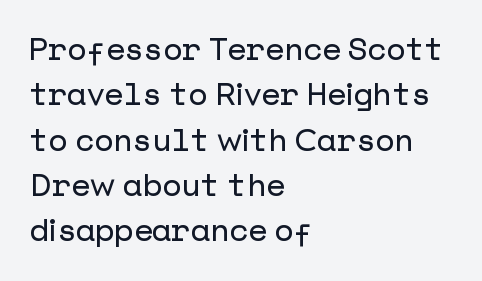
The image shows 31 px sans-serif type, upright; set left-aligned, normal line spacing (1.46x), normal letter spacing, not underlined; low stroke contrast and a medium x-height.
